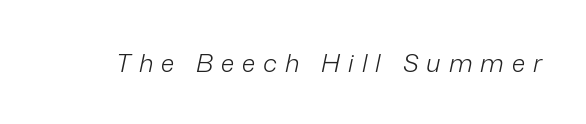
Q: Is the text bold? A: No.
Q: Is the text italic (slanted)? A: Yes, it leans right by about 12 degrees.
Q: Is the text underlined? A: No.
Q: Is the spacing between letters normal or unusually wide? A: Unusually wide.
